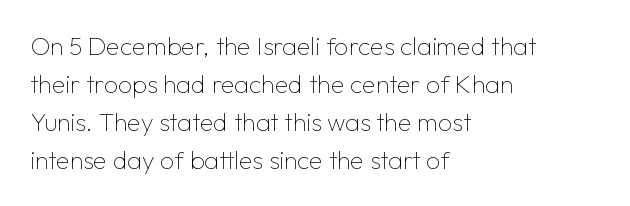
{"italic": "no", "bold": "no", "underline": "no", "align": "left", "line_spacing": "normal", "line_spacing_ratio": 1.52, "letter_spacing": "normal", "letter_spacing_em": 0.0, "glyph_px": 25}
